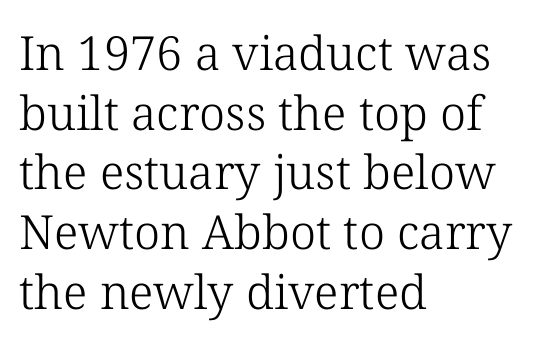
Leading matches the norm, producing a regular column. The letters advance in unequal steps, a hallmark of proportional type. When letters stand straight like this, we call the style roman or upright. Tracking value appears to be zero — textbook default spacing. To sum up the face: it has serifs.
